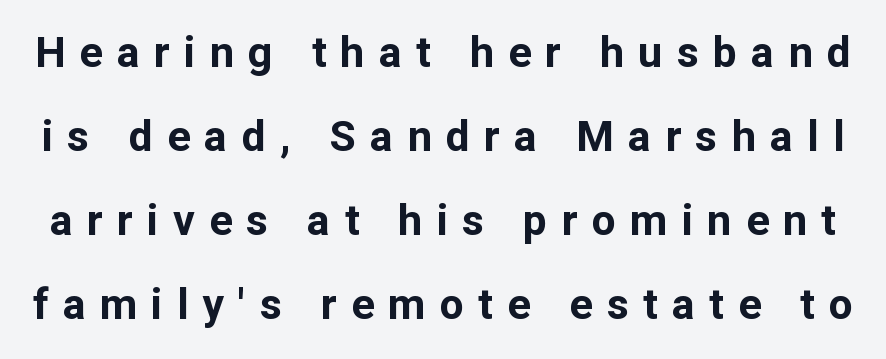
Q: Is the text bold? A: Yes.
Q: Is the text italic (slanted)? A: No, it is upright.
Q: Is the typeface a serif or a sans-serif typeface? A: Sans-serif.
Q: Is the text underlined? A: No.
Q: Is the spacing between letters normal or unusually wide? A: Unusually wide.
Q: Is the spacing between lines tight, normal or loose? A: Loose.
Q: Width (condensed, normal, or wide)? A: Normal.
Q: Stroke contrast? A: Low.
Q: x-height? A: Medium.
Q: Monospaced? A: No.
